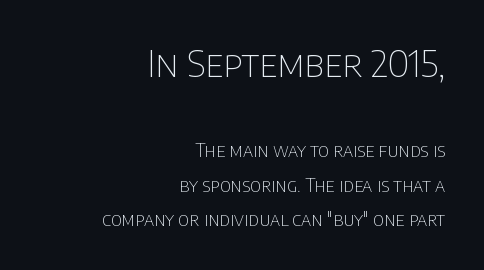
Bare-footed words on every line. Font category for this specimen: sans-serif. No chunkiness to these letters — they're not bold. Inter-character spacing is left at the font's built-in metrics. The block of text is sparse from top to bottom, with ample space between rows. Do the characters align in a grid? No, the font is proportional.
